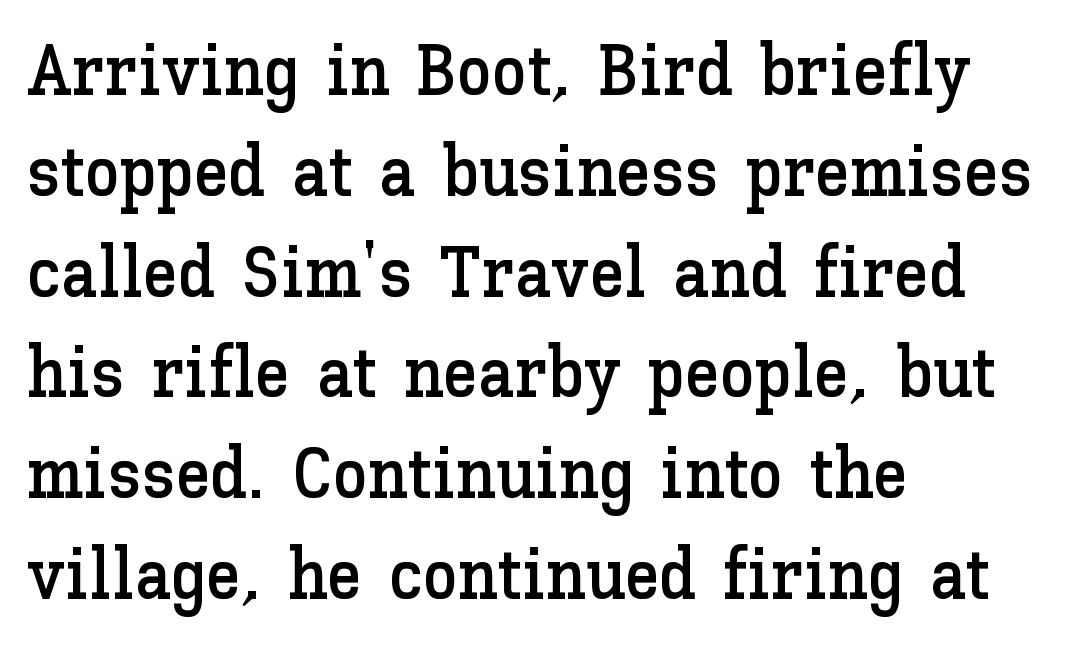
The space between consecutive lines is moderate. The gaps between neighbouring characters are ordinary and unremarkable. Proportional: the letters do not fall into vertical columns. The specimen reads as upright at a glance. The gap between lines stays unmarked.
